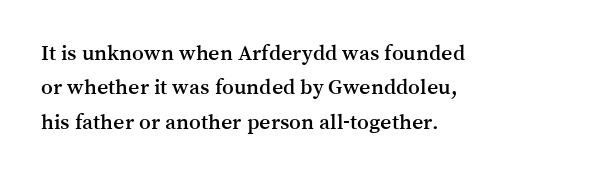
{"italic": "no", "underline": "no", "align": "left", "line_spacing": "normal", "line_spacing_ratio": 1.56, "letter_spacing": "normal", "letter_spacing_em": 0.0, "glyph_px": 22}
